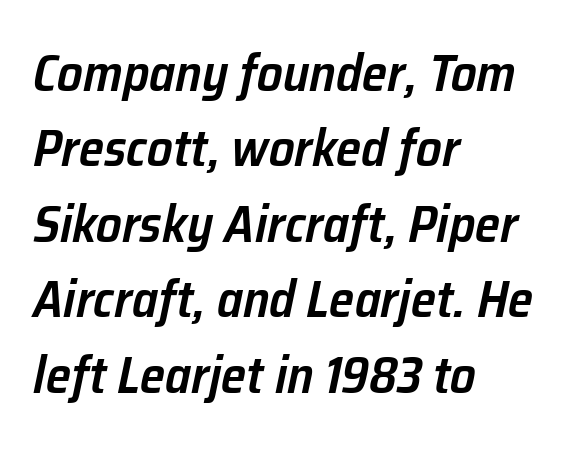
Horizontal bands of white between lines are of average thickness. Character widths vary here, with narrow letters taking less room than wide ones. One-word summary of the alignment: left. The strokes are fattened partway — semibold, not bold.
